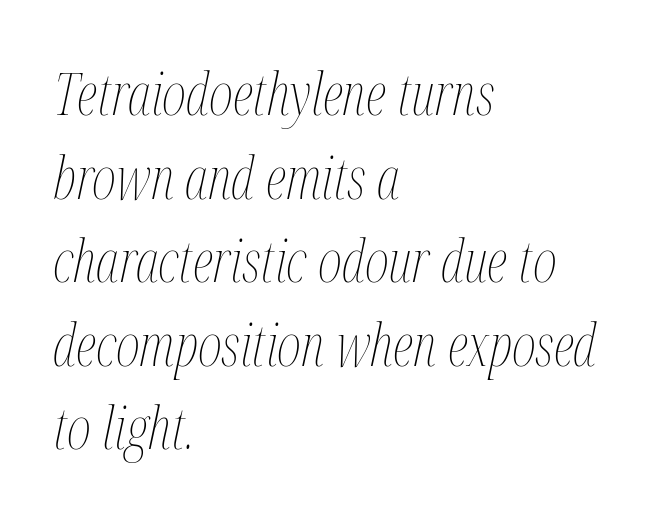
The baseline area is clear. This sample uses plain, unmodified letter spacing. One-word summary of the alignment: left. Designer's note — italics engaged.
